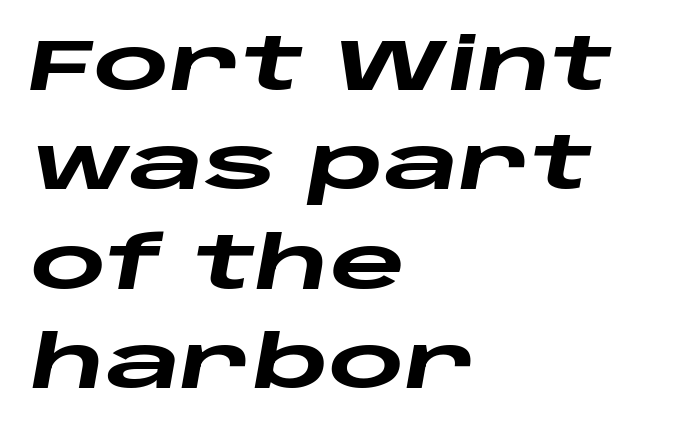
Q: Is the text bold? A: Yes.
Q: Is the text italic (slanted)? A: Yes, it leans right by about 10 degrees.
Q: Is the text underlined? A: No.
Q: How is the paragraph aligned? A: Left-aligned.
Q: Is the spacing between letters normal or unusually wide? A: Normal.
Q: Is the spacing between lines tight, normal or loose? A: Normal.
Q: Width (condensed, normal, or wide)? A: Wide.
Q: Stroke contrast? A: Low.
Q: x-height? A: Large.
Q: Monospaced? A: No.
